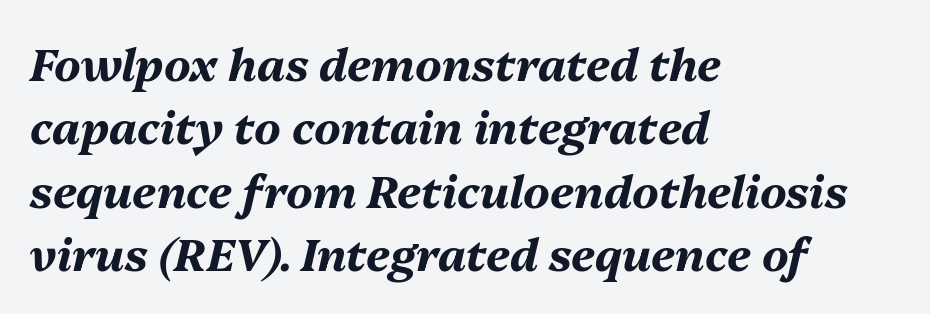
A dark, heavy texture on the line: the type is bold. Looking at the ascenders, they clearly lean. A normal amount of white space separates one row of letters from the next. The ragged edge is on the right, which tells us the setting is flush left. Each letter keeps its own natural width here, so spacing adapts to shape.
